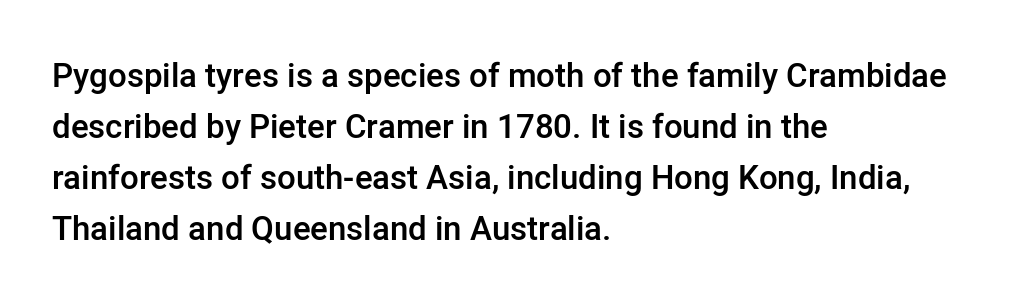
{"serif": "no", "italic": "no", "bold": "semi", "weight": "semibold", "width": "normal", "stroke_contrast": "low", "x_height": "medium", "monospaced": "no", "underline": "no", "align": "left", "line_spacing": "normal", "line_spacing_ratio": 1.55, "letter_spacing": "normal", "letter_spacing_em": 0.0, "glyph_px": 33}
